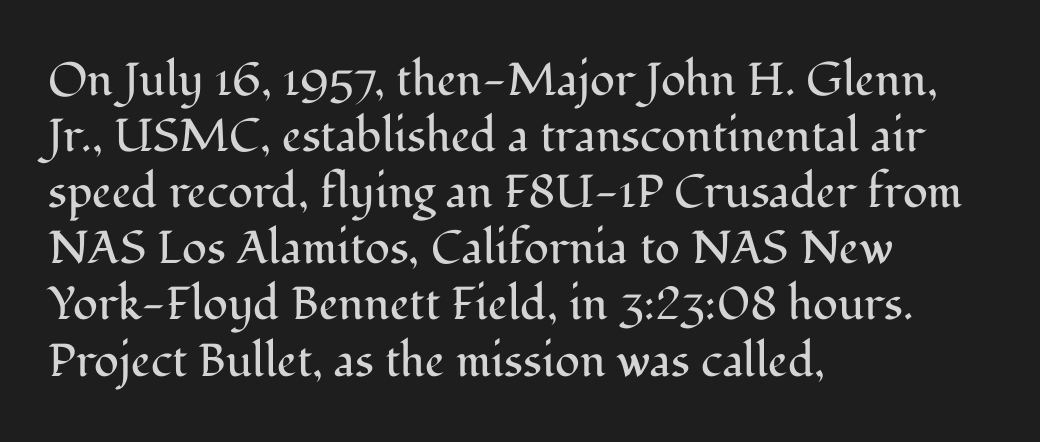
Q: Is the text bold? A: No.
Q: Is the text italic (slanted)? A: No, it is upright.
Q: Is the typeface a serif or a sans-serif typeface? A: Serif.
Q: Is the text underlined? A: No.
Q: How is the paragraph aligned? A: Left-aligned.
Q: Is the spacing between letters normal or unusually wide? A: Normal.
Q: Width (condensed, normal, or wide)? A: Normal.
Q: Stroke contrast? A: Medium.
Q: x-height? A: Medium.
Q: Monospaced? A: No.
